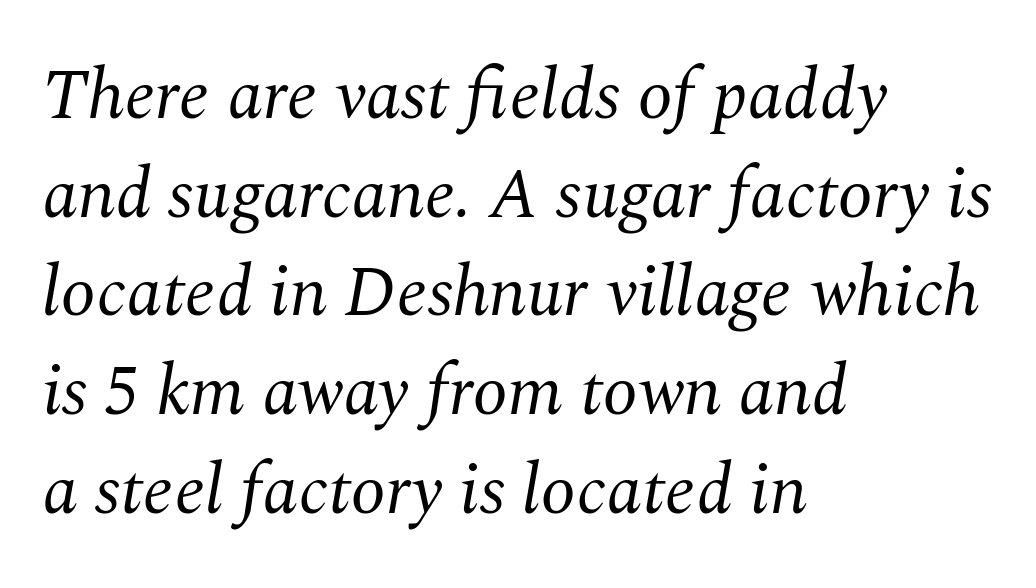
Descender tails drop into unmarked territory. Are there feet on the stems? There are — it's a serif. The rendering uses natural spacing where letterforms have individual widths. Here the glyphs are tracked normally, forming tight word shapes.
